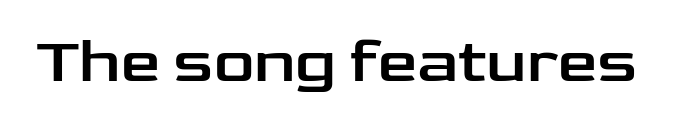
{"serif": "no", "italic": "no", "width": "wide", "stroke_contrast": "low", "x_height": "medium", "monospaced": "no", "underline": "no", "letter_spacing": "normal", "letter_spacing_em": 0.0, "glyph_px": 63}
